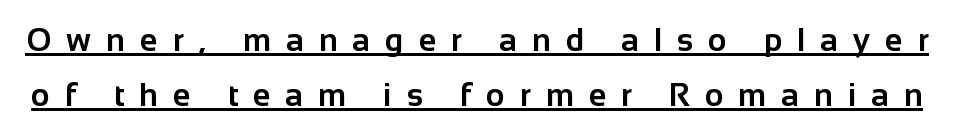
{"serif": "no", "italic": "no", "bold": "yes", "weight": "bold", "width": "normal", "stroke_contrast": "low", "x_height": "medium", "monospaced": "no", "underline": "yes", "line_spacing_ratio": 1.72, "letter_spacing": "wide", "letter_spacing_em": 0.47, "glyph_px": 32}
